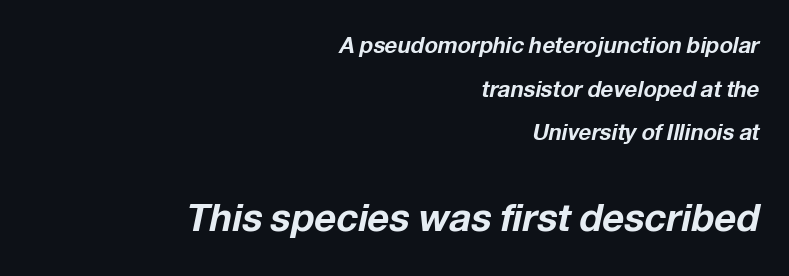
These words are printed bold, with thick strokes throughout. The face used here has a pronounced slope to its letters. Varying glyph widths throughout — classic text-font behaviour. The space directly below the letters is spotless.
